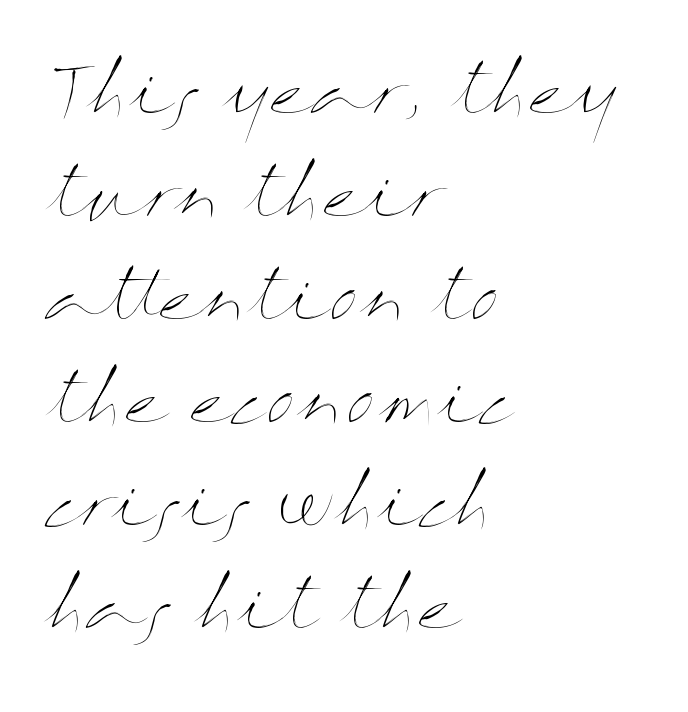
Q: Is the text bold? A: No.
Q: Is the text italic (slanted)? A: Yes.
Q: Is the text underlined? A: No.
Q: How is the paragraph aligned? A: Left-aligned.
Q: Is the spacing between letters normal or unusually wide? A: Normal.
Q: Is the spacing between lines tight, normal or loose? A: Normal.
Q: Width (condensed, normal, or wide)? A: Wide.
Q: Stroke contrast? A: Medium.
Q: x-height? A: Medium.
Q: Monospaced? A: No.
